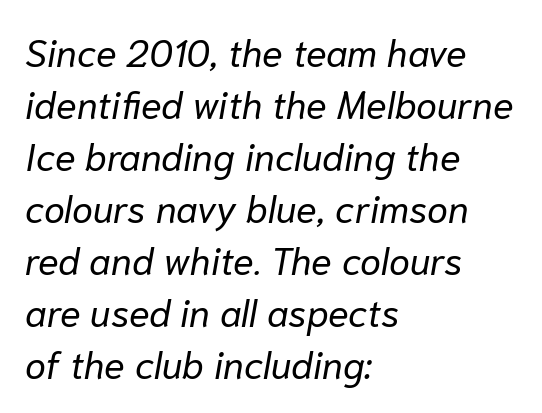
The image shows 38 px regular-weight type, italic (leaning right); set left-aligned, normal line spacing (1.37x), normal letter spacing, not underlined; low stroke contrast and a medium x-height.
